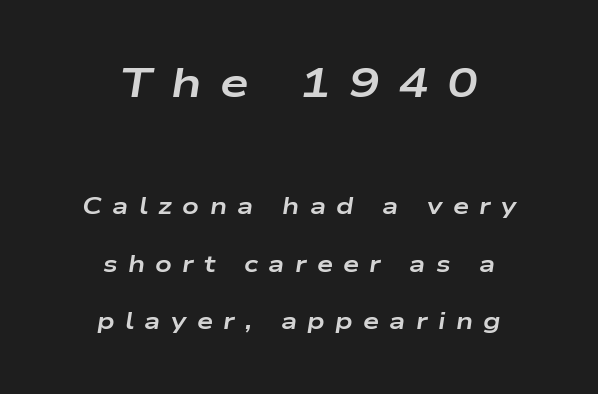
Q: Is the text bold? A: Yes.
Q: Is the text italic (slanted)? A: Yes, it leans right by about 9 degrees.
Q: Is the text underlined? A: No.
Q: How is the paragraph aligned? A: Centered.
Q: Is the spacing between letters normal or unusually wide? A: Unusually wide.
Q: Is the spacing between lines tight, normal or loose? A: Loose.
Q: Which block of text is set in a larger size, the first (top) or the second (bottom)? A: The first (top) one.
Q: Width (condensed, normal, or wide)? A: Wide.
Q: Stroke contrast? A: Low.
Q: x-height? A: Medium.
Q: Monospaced? A: No.
